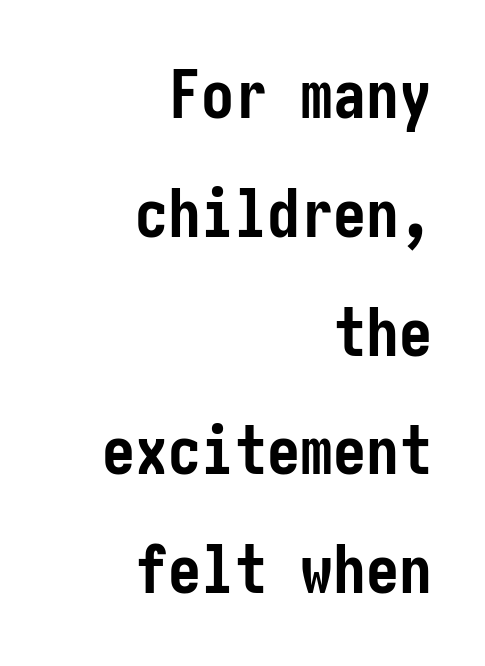
The image shows 66 px semibold, condensed sans-serif type, upright; set right-aligned, line spacing 1.8x, normal letter spacing, not underlined; low stroke contrast and a medium x-height.
